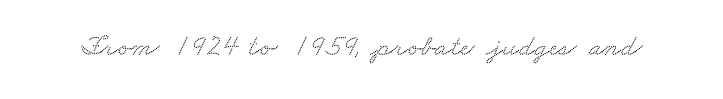
Q: Is the typeface a serif or a sans-serif typeface? A: Serif.
Q: Is the text underlined? A: No.
Q: Is the spacing between letters normal or unusually wide? A: Normal.
Q: Width (condensed, normal, or wide)? A: Wide.
Q: Stroke contrast? A: Medium.
Q: x-height? A: Small.
Q: Monospaced? A: No.
